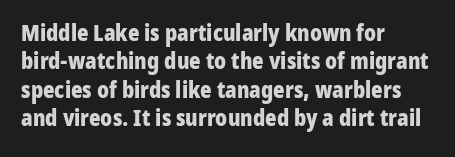
This is the regular roman posture of the typeface. The lines in this sample share a left origin and differ only in where they stop. Standard letterfit; no display-style spreading of the glyphs. Heavy-handed strokes throughout: this text is bold. The space directly below the letters is spotless.
